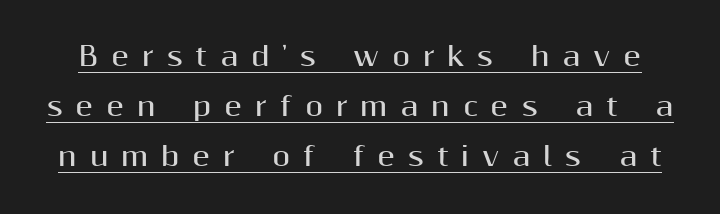
{"italic": "no", "bold": "yes", "underline": "yes", "line_spacing": "loose", "line_spacing_ratio": 1.92, "letter_spacing": "wide", "letter_spacing_em": 0.49, "glyph_px": 26}
